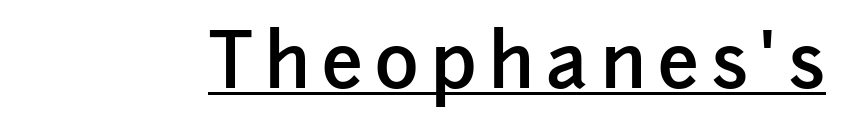
The image shows 74 px semibold sans-serif type, upright; set underlined; low stroke contrast and a medium x-height.
